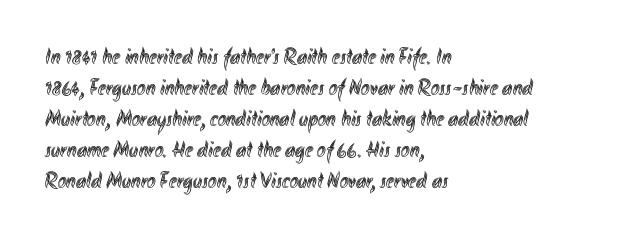
{"underline": "no", "align": "left", "line_spacing": "normal", "line_spacing_ratio": 1.35, "letter_spacing": "normal", "letter_spacing_em": 0.0, "glyph_px": 23}
